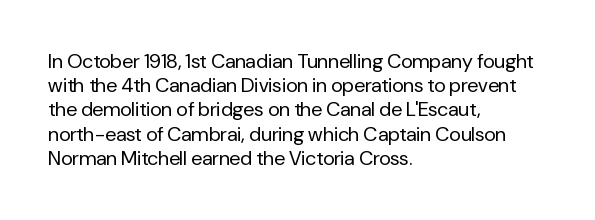
Tall strokes in this sample are plumb rather than angled. Decoration check: the copy has no underline. Words appear dense and cohesive because spacing is normal. The typesetter chose a ragged-right arrangement here.
